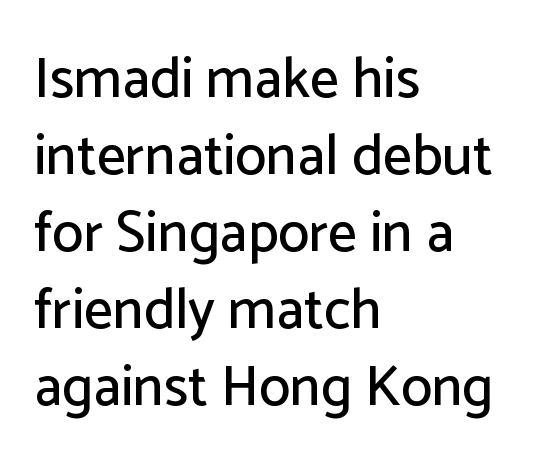
Line starts are locked; line ends wander. Look at the tracking — it's just the regular setting, nothing added. Descenders hang freely into open space. These lines are composed in type without serifs.
